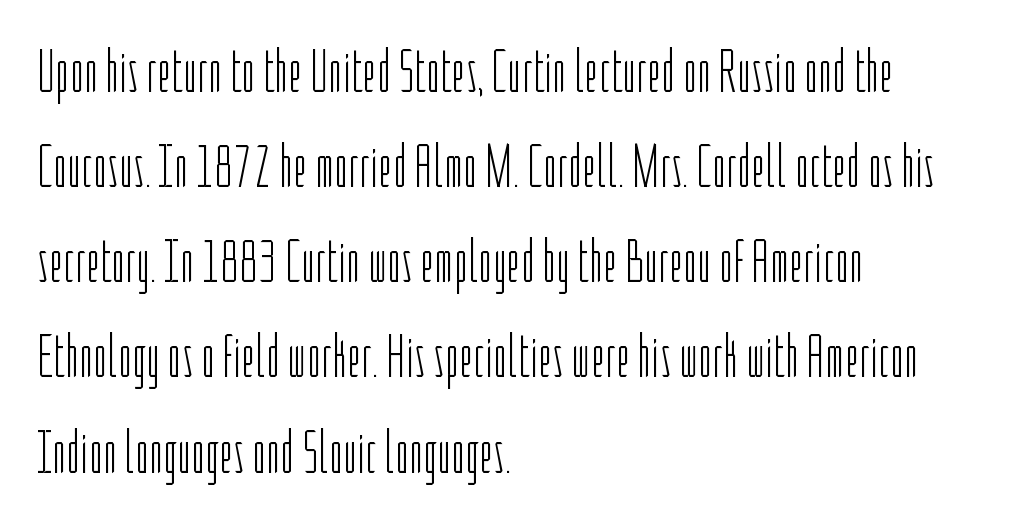
{"serif": "no", "italic": "no", "bold": "no", "weight": "light", "width": "condensed", "stroke_contrast": "low", "x_height": "medium", "monospaced": "no", "underline": "no", "align": "left", "line_spacing": "normal", "line_spacing_ratio": 1.56, "letter_spacing": "normal", "letter_spacing_em": 0.0, "glyph_px": 61}
